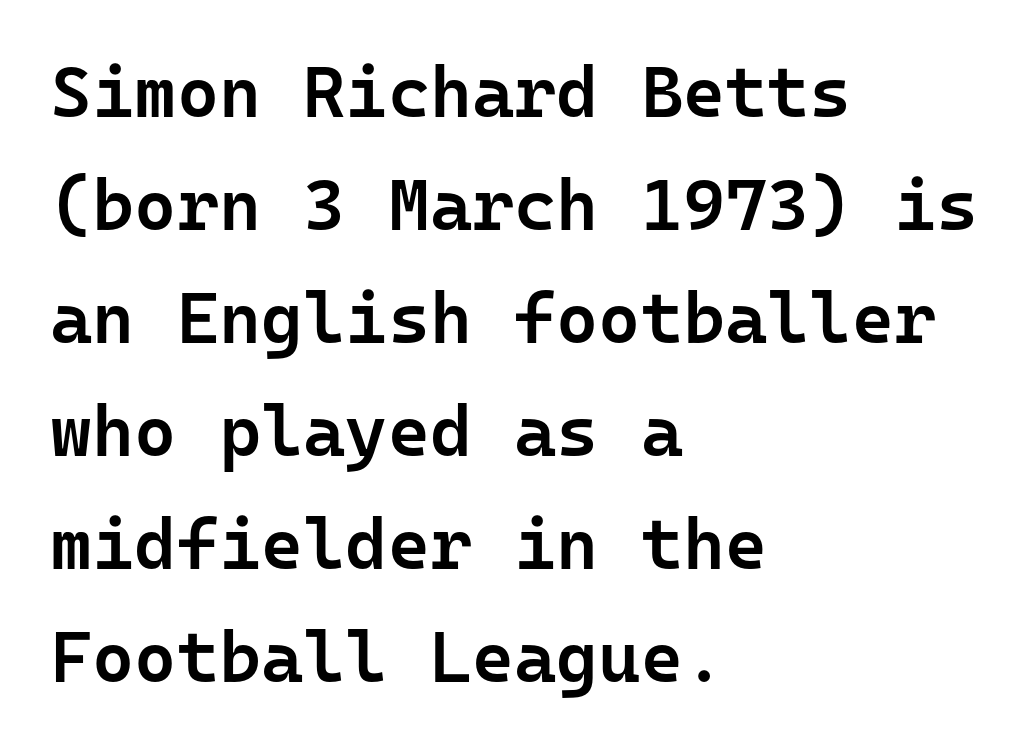
In terms of posture, this sample is upright. In terms of weight, the rendering is demibold, just under bold. Teacher's note: observe the even left margin — that is flush-left alignment. A typesetter would call this monospace, since all characters share one set width.
